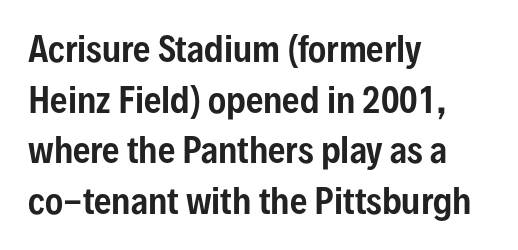
Q: Is the text italic (slanted)? A: No, it is upright.
Q: Is the typeface a serif or a sans-serif typeface? A: Sans-serif.
Q: Is the text underlined? A: No.
Q: How is the paragraph aligned? A: Left-aligned.
Q: Is the spacing between letters normal or unusually wide? A: Normal.
Q: Is the spacing between lines tight, normal or loose? A: Normal.
Q: Width (condensed, normal, or wide)? A: Condensed.
Q: Stroke contrast? A: Low.
Q: x-height? A: Medium.
Q: Monospaced? A: No.
